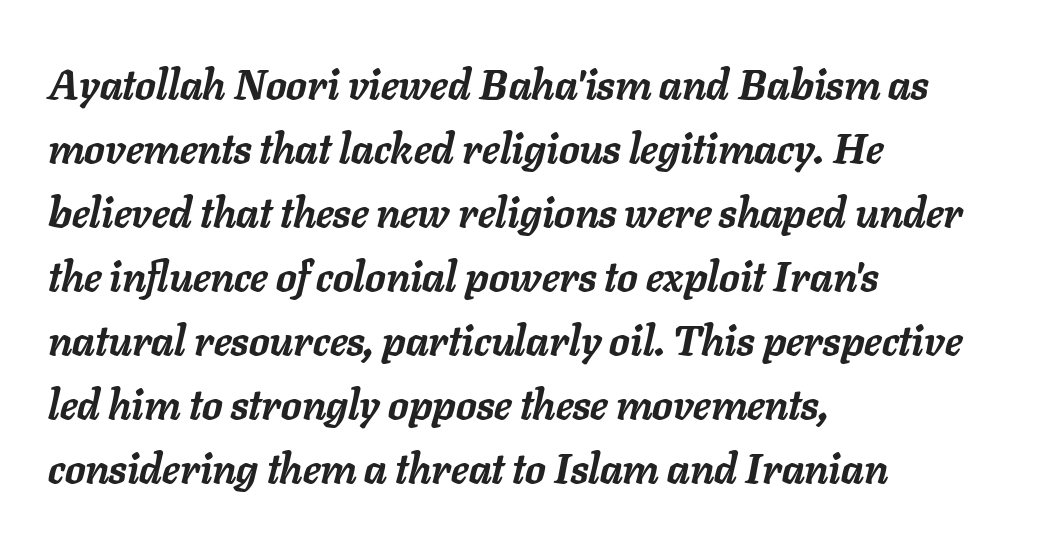
You can tell it's italic because the verticals aren't actually vertical. Compared with typical body copy, the letter spacing here is the same. The space directly below the letters is spotless. A normal amount of white space separates one row of letters from the next. Heavy, bold letterforms.
